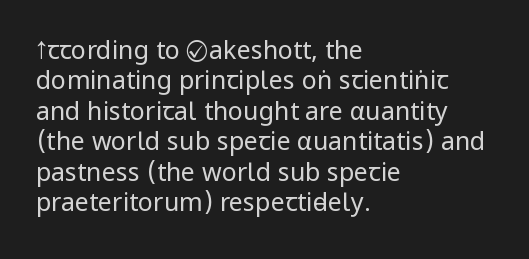
Q: Is the text bold? A: No.
Q: Is the text italic (slanted)? A: No, it is upright.
Q: Is the text underlined? A: No.
Q: How is the paragraph aligned? A: Left-aligned.
Q: Is the spacing between letters normal or unusually wide? A: Normal.
